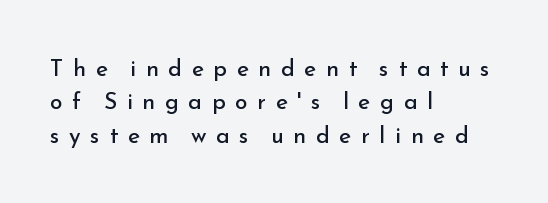
One-word summary of the alignment: left. Loose tracking; the words dissolve into strings of separated letters. Is there any slant? The stems are plumb. Compared with typical paragraphs, the rows here are spaced about the same. Has an underline been added? It has not.
